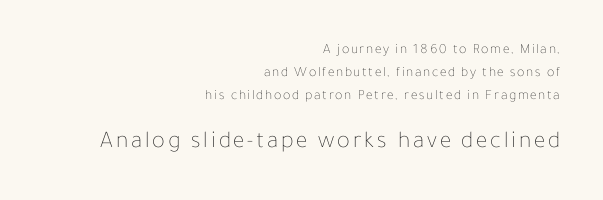
Q: Is the text bold? A: No.
Q: Is the text italic (slanted)? A: No, it is upright.
Q: Is the text underlined? A: No.
Q: How is the paragraph aligned? A: Right-aligned.
Q: Is the spacing between lines tight, normal or loose? A: Normal.
Q: Which block of text is set in a larger size, the first (top) or the second (bottom)? A: The second (bottom) one.
